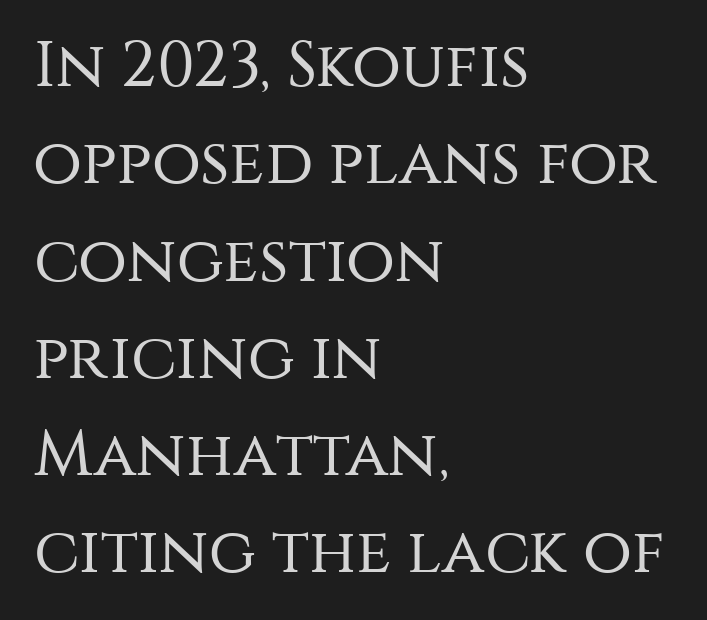
Q: Is the text bold? A: No.
Q: Is the text italic (slanted)? A: No, it is upright.
Q: Is the typeface a serif or a sans-serif typeface? A: Sans-serif.
Q: Is the text underlined? A: No.
Q: How is the paragraph aligned? A: Left-aligned.
Q: Is the spacing between letters normal or unusually wide? A: Normal.
Q: Is the spacing between lines tight, normal or loose? A: Normal.
Q: Width (condensed, normal, or wide)? A: Normal.
Q: Stroke contrast? A: Medium.
Q: x-height? A: Large.
Q: Monospaced? A: No.
